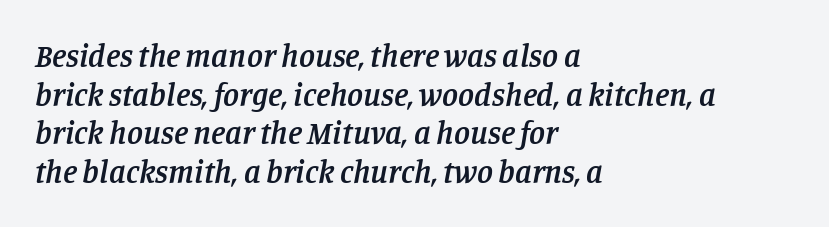
Q: Is the text bold? A: Semi-bold.
Q: Is the text italic (slanted)? A: Yes, it leans right by about 11 degrees.
Q: Is the typeface a serif or a sans-serif typeface? A: Serif.
Q: Is the text underlined? A: No.
Q: How is the paragraph aligned? A: Left-aligned.
Q: Is the spacing between letters normal or unusually wide? A: Normal.
Q: Width (condensed, normal, or wide)? A: Normal.
Q: Stroke contrast? A: Low.
Q: x-height? A: Large.
Q: Monospaced? A: No.
